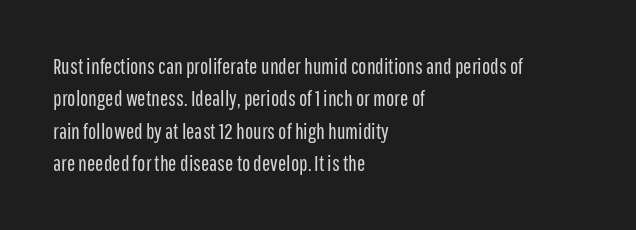
Does extra space separate the letters? No, they use regular spacing. Compared with a typical body face, this is equally light or lighter still. Casual observation: everything's shoved over to the left. This sample keeps an unexceptional amount of space between lines.
